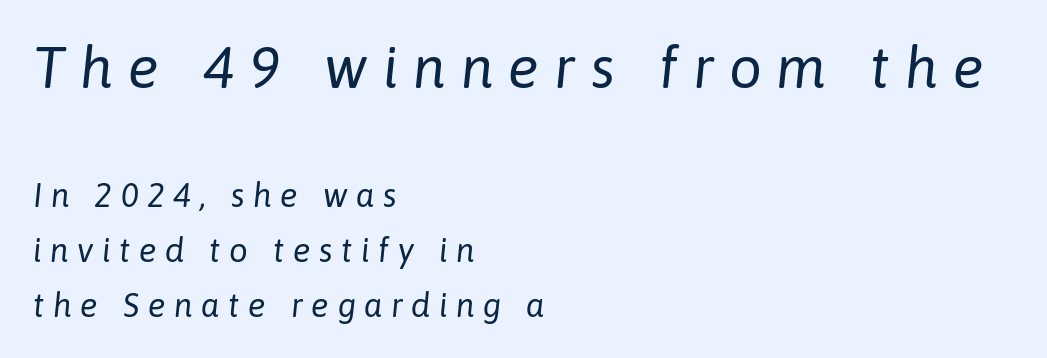
The first block has been scaled up relative to the second. Is the type slanted? Yes — the strokes lean at a clear angle. Is this a fixed-width face? No — the glyphs have proportional, varying widths. Honestly, there is no underline to notice here at all. Summary of vertical rhythm: regular, with standard interline spacing.
